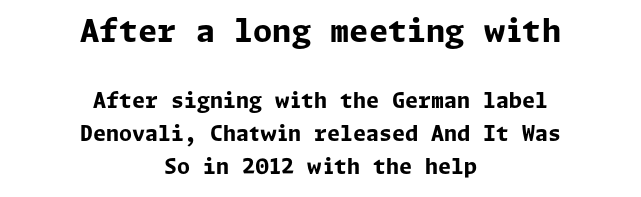
The image shows 31 px bold sans-serif type, upright; set centered, normal line spacing (1.58x), normal letter spacing, not underlined; the first (top) block is 1.48x larger; low stroke contrast and a medium x-height.
